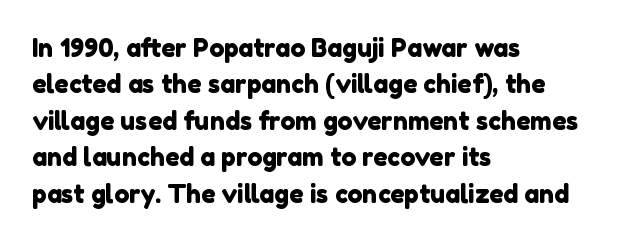
Q: Is the text underlined? A: No.
Q: How is the paragraph aligned? A: Left-aligned.
Q: Is the spacing between letters normal or unusually wide? A: Normal.
Q: Is the spacing between lines tight, normal or loose? A: Normal.
